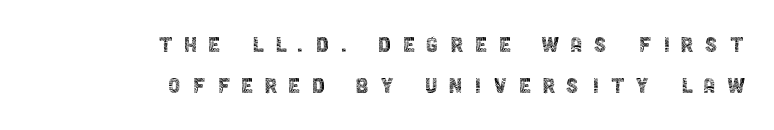
Just letters on the line, the space beneath them empty. The font's upright variant was chosen for this text. Honestly, the letter spacing is so wide it's the main thing you notice. Line ends are locked; line starts wander. Nothing heavy about these letters — not bold at all. Leading: standard.
